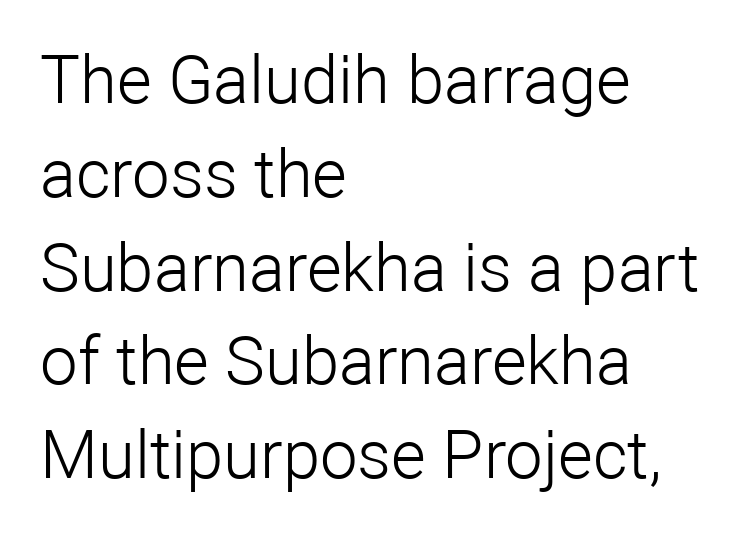
The image shows 67 px light sans-serif type, upright; set left-aligned, normal line spacing (1.4x), normal letter spacing, not underlined; low stroke contrast and a medium x-height.
